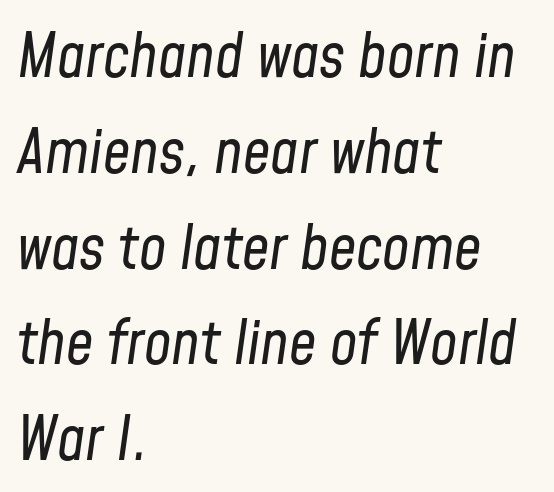
Stems here are at most as thick as an everyday book face. Between one letter and the next there's only the usual sliver of space. In CSS terms this would be text-align: left. Underlining? Definitely not there.
